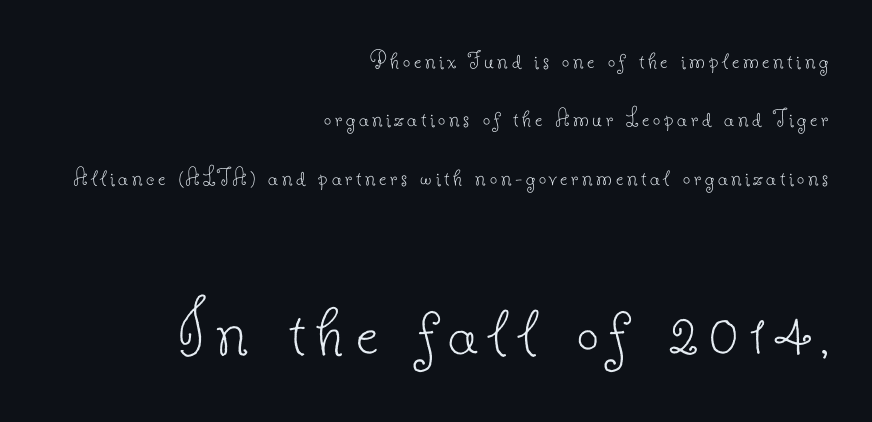
{"serif": "yes", "italic": "no", "bold": "no", "weight": "thin", "width": "normal", "stroke_contrast": "low", "x_height": "small", "monospaced": "no", "underline": "no", "align": "right", "line_spacing": "loose", "line_spacing_ratio": 2.25, "larger_block": "second", "size_ratio": 3.04, "glyph_px": 79}
